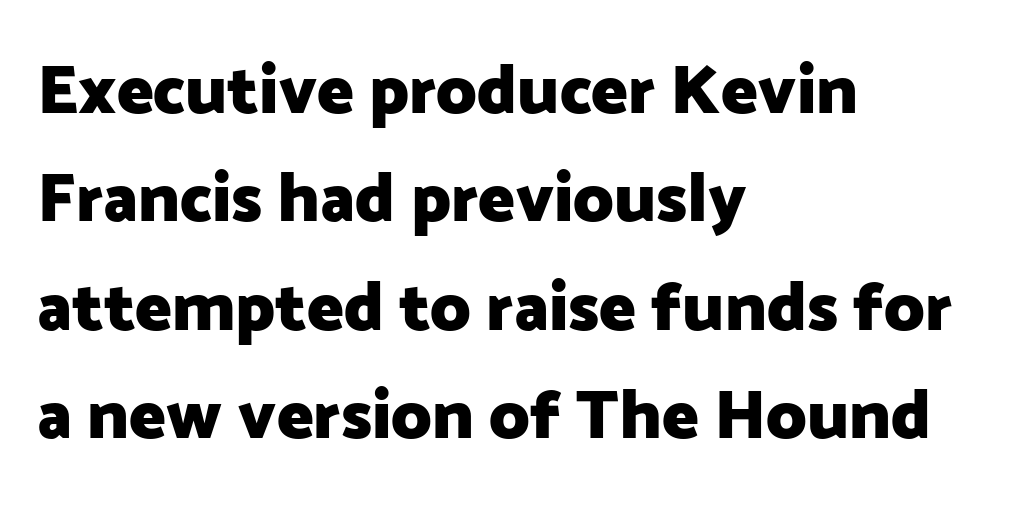
Q: Is the text bold? A: Yes.
Q: Is the text italic (slanted)? A: No, it is upright.
Q: Is the typeface a serif or a sans-serif typeface? A: Sans-serif.
Q: Is the text underlined? A: No.
Q: How is the paragraph aligned? A: Left-aligned.
Q: Is the spacing between letters normal or unusually wide? A: Normal.
Q: Is the spacing between lines tight, normal or loose? A: Normal.
Q: Width (condensed, normal, or wide)? A: Normal.
Q: Stroke contrast? A: Low.
Q: x-height? A: Medium.
Q: Monospaced? A: No.
